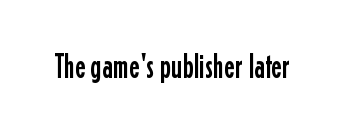
Q: Is the text italic (slanted)? A: No, it is upright.
Q: Is the typeface a serif or a sans-serif typeface? A: Sans-serif.
Q: Is the text underlined? A: No.
Q: Is the spacing between letters normal or unusually wide? A: Normal.
Q: Width (condensed, normal, or wide)? A: Condensed.
Q: Stroke contrast? A: Low.
Q: x-height? A: Medium.
Q: Monospaced? A: No.
